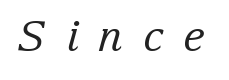
The image shows 42 px regular-weight serif type, italic (leaning right); set unusually wide letter spacing (+0.48 em), not underlined; low stroke contrast and a medium x-height.
